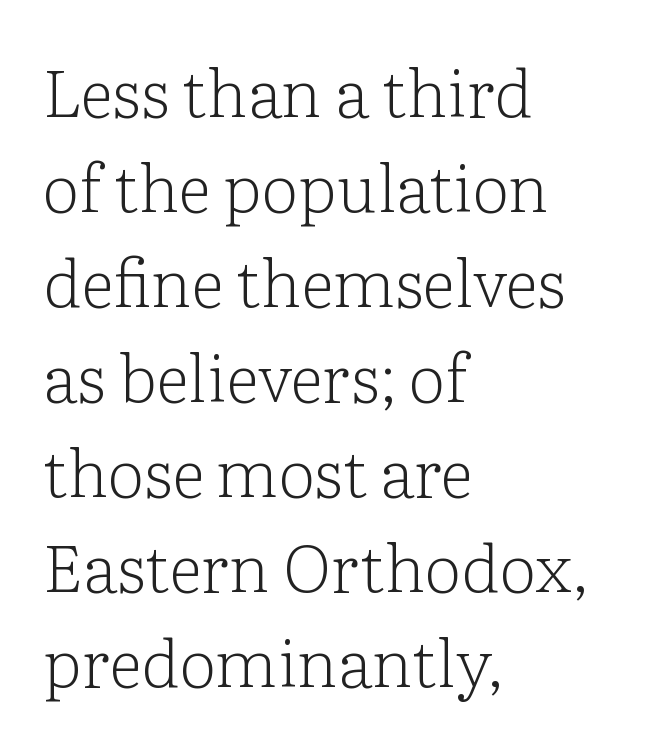
Honestly, there is no underline to notice here at all. A typesetter would call this proportional, since set widths differ per character. Horizontal bands of white between lines are of average thickness. Is the type heavy? It reads as light-to-regular instead. Style check: upright. You could call the tracking neutral — neither tight nor loose.
